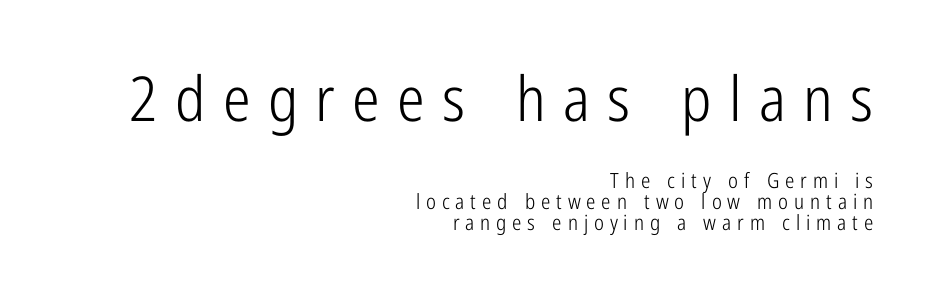
{"serif": "no", "italic": "no", "bold": "no", "weight": "light", "width": "condensed", "stroke_contrast": "low", "x_height": "medium", "monospaced": "no", "underline": "no", "align": "right", "line_spacing": "tight", "line_spacing_ratio": 0.99, "letter_spacing": "wide", "letter_spacing_em": 0.28, "larger_block": "first", "size_ratio": 2.95, "glyph_px": 62}
